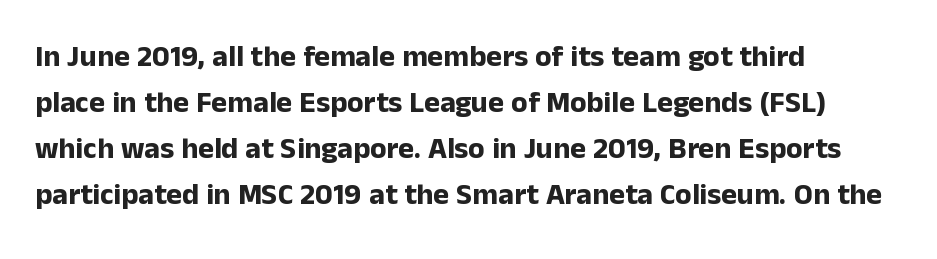
The image shows 30 px bold sans-serif type, upright; set left-aligned, normal line spacing (1.53x), normal letter spacing, not underlined; low stroke contrast and a medium x-height.
